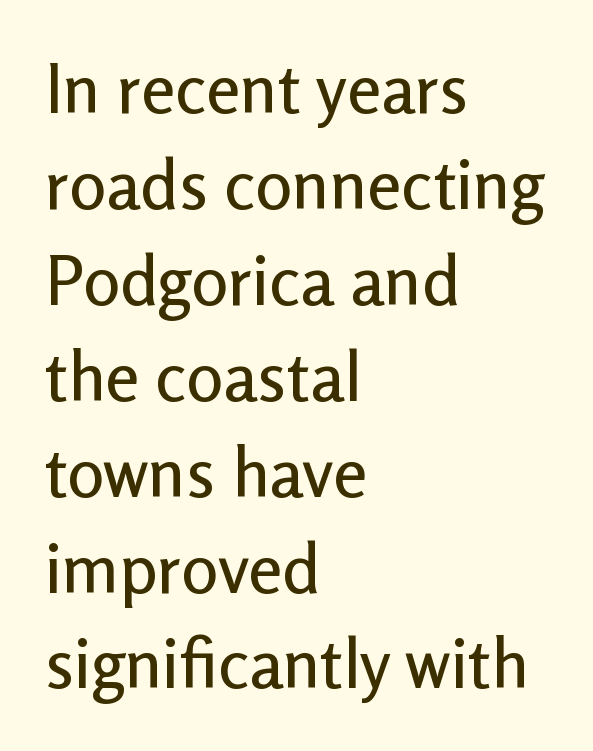
The image shows 69 px sans-serif type, upright; set left-aligned, normal line spacing (1.39x), normal letter spacing, not underlined; low stroke contrast and a medium x-height.
